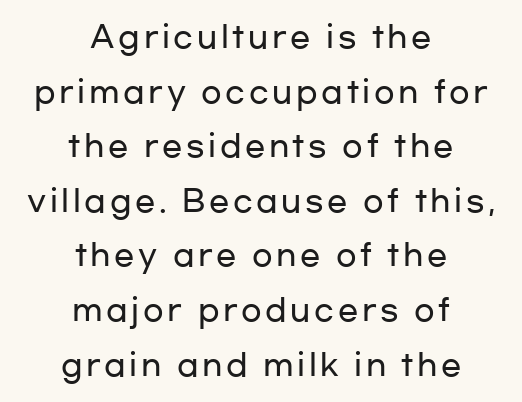
A typesetter would mark this as roman, not italic. Teacher's note: observe the equal gaps on both sides — that is centered alignment. Each row of text sits above clean, open space. This is sans-serif lettering, the kind often seen on screens and signage.
